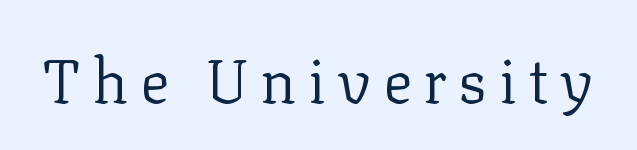
The image shows 61 px regular-weight serif type, upright; set not underlined; low stroke contrast and a medium x-height.
